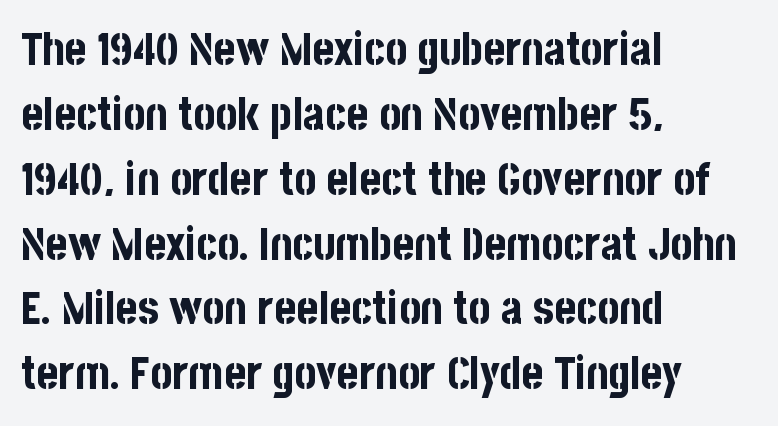
Q: Is the text bold? A: Yes.
Q: Is the text italic (slanted)? A: No, it is upright.
Q: Is the typeface a serif or a sans-serif typeface? A: Sans-serif.
Q: Is the text underlined? A: No.
Q: How is the paragraph aligned? A: Left-aligned.
Q: Is the spacing between letters normal or unusually wide? A: Normal.
Q: Is the spacing between lines tight, normal or loose? A: Normal.
Q: Width (condensed, normal, or wide)? A: Condensed.
Q: Stroke contrast? A: Low.
Q: x-height? A: Large.
Q: Monospaced? A: No.
